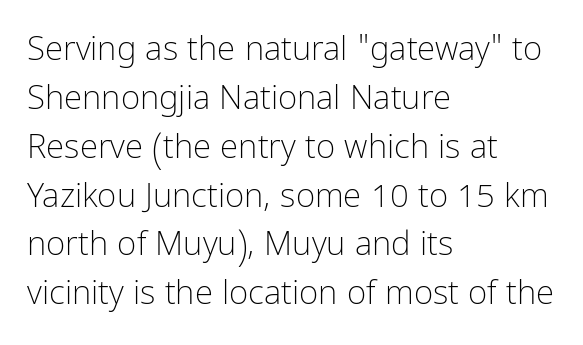
Q: Is the text bold? A: No.
Q: Is the text italic (slanted)? A: No, it is upright.
Q: Is the typeface a serif or a sans-serif typeface? A: Sans-serif.
Q: Is the text underlined? A: No.
Q: How is the paragraph aligned? A: Left-aligned.
Q: Is the spacing between letters normal or unusually wide? A: Normal.
Q: Is the spacing between lines tight, normal or loose? A: Normal.
Q: Width (condensed, normal, or wide)? A: Condensed.
Q: Stroke contrast? A: Low.
Q: x-height? A: Medium.
Q: Monospaced? A: No.
